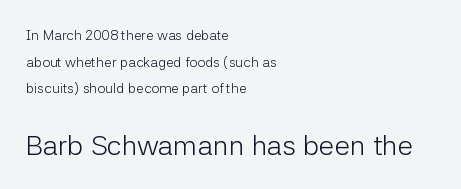
The image shows 28 px light sans-serif type, upright; set left-aligned, loose line spacing (1.9x), normal letter spacing, not underlined; the second (bottom) block is 2.0x larger; low stroke contrast and a medium x-height.
